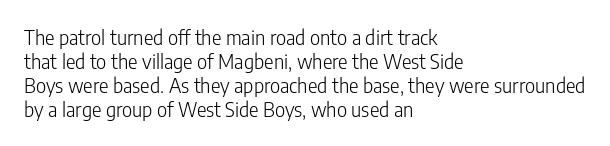
Q: Is the text bold? A: No.
Q: Is the text italic (slanted)? A: No, it is upright.
Q: Is the text underlined? A: No.
Q: How is the paragraph aligned? A: Left-aligned.
Q: Is the spacing between letters normal or unusually wide? A: Normal.
